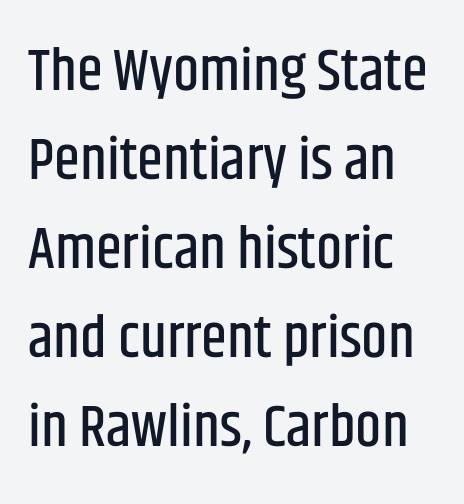
Q: Is the text italic (slanted)? A: No, it is upright.
Q: Is the typeface a serif or a sans-serif typeface? A: Sans-serif.
Q: Is the text underlined? A: No.
Q: How is the paragraph aligned? A: Left-aligned.
Q: Is the spacing between letters normal or unusually wide? A: Normal.
Q: Is the spacing between lines tight, normal or loose? A: Normal.
Q: Width (condensed, normal, or wide)? A: Condensed.
Q: Stroke contrast? A: Low.
Q: x-height? A: Large.
Q: Monospaced? A: No.
